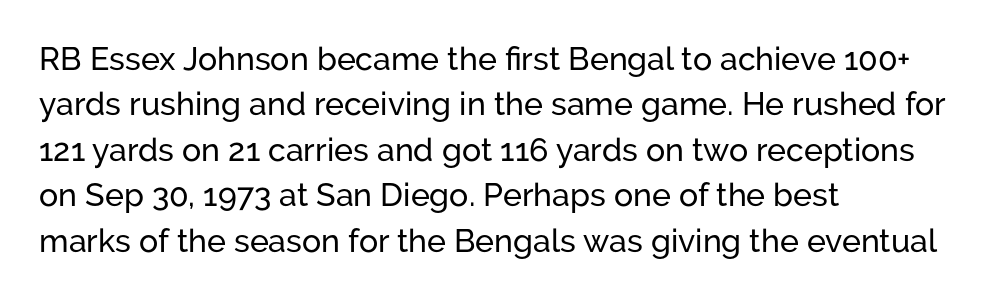
The image shows 32 px sans-serif type, upright; set left-aligned, normal line spacing (1.42x), normal letter spacing, not underlined; low stroke contrast and a medium x-height.
